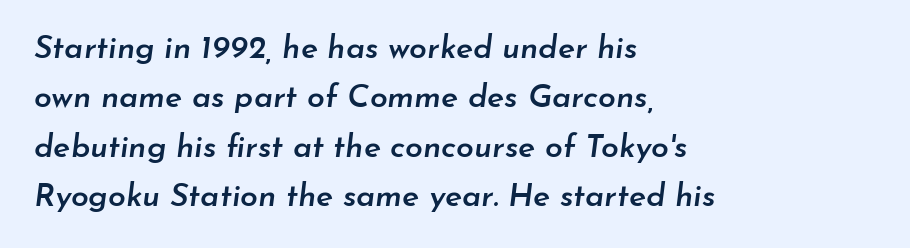
Varying glyph widths throughout — classic text-font behaviour. No extra tracking has been applied to these lines. The whole block is typeset with a tilt. Line starts are locked; line ends wander. This is the in-between weight designers call semibold or demi.
